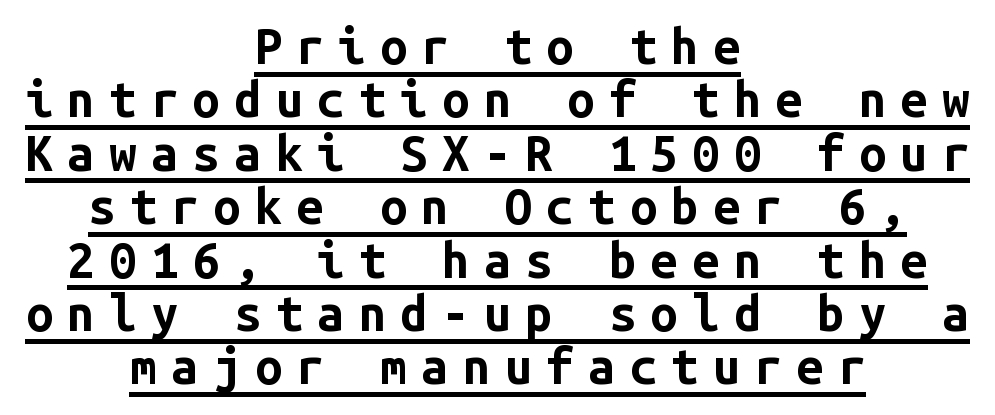
Q: Is the text bold? A: Yes.
Q: Is the text italic (slanted)? A: No, it is upright.
Q: Is the typeface a serif or a sans-serif typeface? A: Sans-serif.
Q: Is the text underlined? A: Yes.
Q: How is the paragraph aligned? A: Centered.
Q: Is the spacing between letters normal or unusually wide? A: Unusually wide.
Q: Is the spacing between lines tight, normal or loose? A: Tight.
Q: Width (condensed, normal, or wide)? A: Normal.
Q: Stroke contrast? A: Low.
Q: x-height? A: Medium.
Q: Monospaced? A: Yes.
